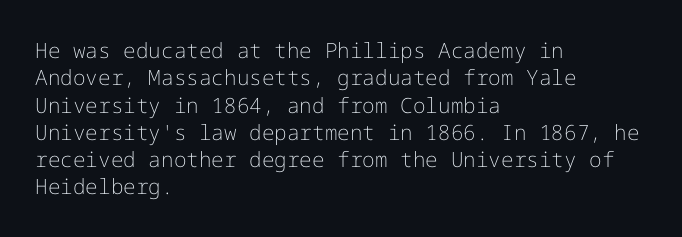
Reading down the block, your eye returns to a fixed left position each line. The weight tops out at a normal text grade. Interline gaps are of average width in this sample. The letters sit at their default tracking, neither squeezed nor spread.
